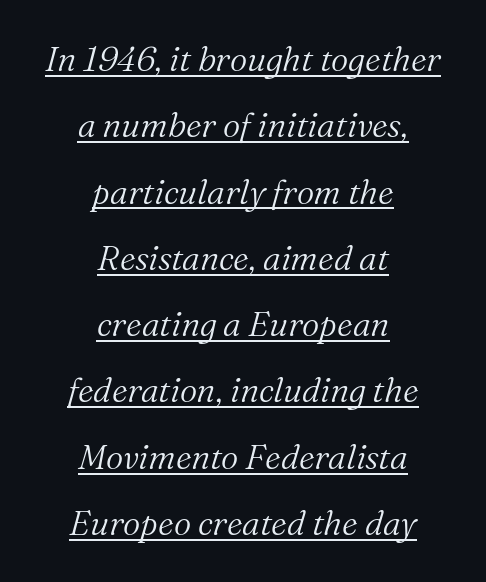
{"serif": "yes", "italic": "yes", "lean": "right", "slant_degrees": 16, "bold": "no", "weight": "light", "width": "normal", "stroke_contrast": "medium", "x_height": "medium", "monospaced": "no", "underline": "yes", "align": "center", "line_spacing": "loose", "line_spacing_ratio": 1.95, "letter_spacing": "normal", "letter_spacing_em": 0.0, "glyph_px": 34}
